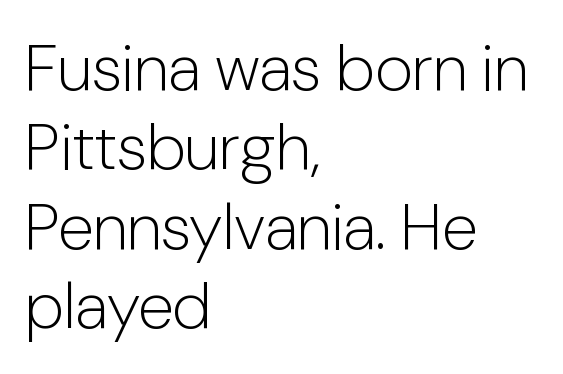
Q: Is the text bold? A: No.
Q: Is the text italic (slanted)? A: No, it is upright.
Q: Is the typeface a serif or a sans-serif typeface? A: Sans-serif.
Q: Is the text underlined? A: No.
Q: How is the paragraph aligned? A: Left-aligned.
Q: Is the spacing between letters normal or unusually wide? A: Normal.
Q: Width (condensed, normal, or wide)? A: Normal.
Q: Stroke contrast? A: Low.
Q: x-height? A: Medium.
Q: Monospaced? A: No.
